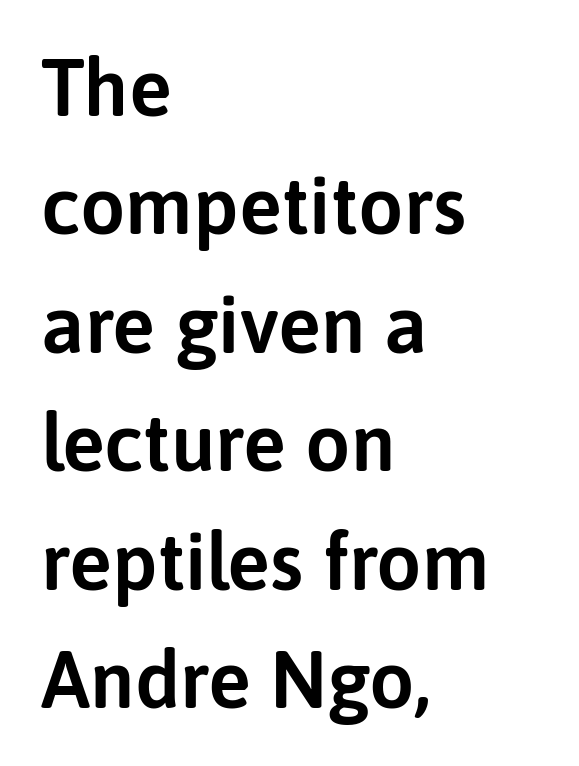
{"serif": "no", "italic": "no", "width": "normal", "stroke_contrast": "low", "x_height": "medium", "monospaced": "no", "underline": "no", "align": "left", "line_spacing": "normal", "line_spacing_ratio": 1.48, "letter_spacing": "normal", "letter_spacing_em": 0.0, "glyph_px": 80}
